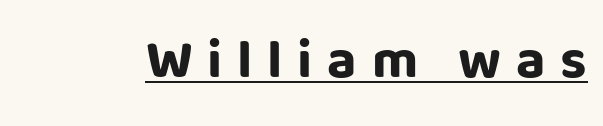
Somebody hit Ctrl+U on this one — the words are underlined. Stroke terminals: plain, sans-serif. The rendering uses natural spacing where letterforms have individual widths. How heavy is the stroke? Heavy — this is a bold.
